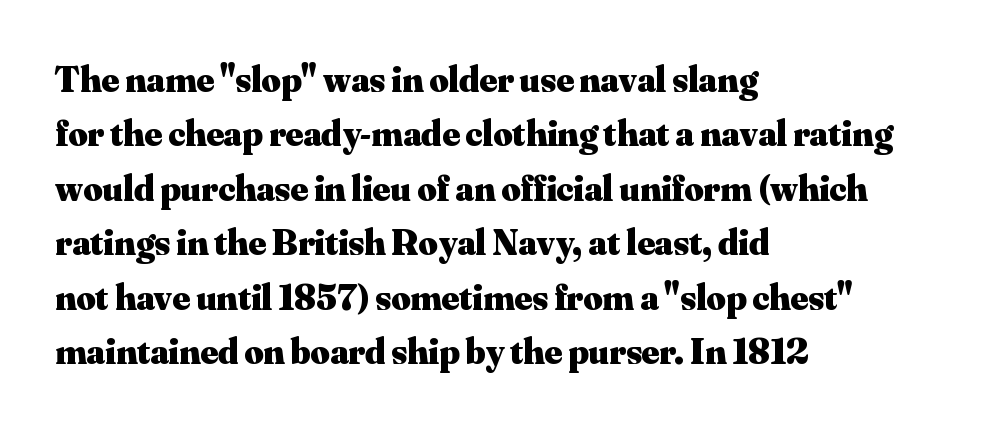
{"serif": "yes", "italic": "no", "bold": "yes", "weight": "heavy", "width": "normal", "stroke_contrast": "medium", "x_height": "small", "monospaced": "no", "underline": "no", "align": "left", "line_spacing": "normal", "line_spacing_ratio": 1.47, "letter_spacing": "normal", "letter_spacing_em": 0.0, "glyph_px": 37}
